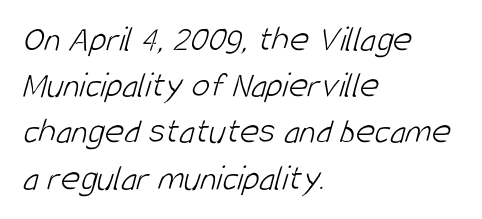
{"serif": "no", "bold": "no", "weight": "light", "width": "condensed", "stroke_contrast": "low", "x_height": "large", "monospaced": "no", "underline": "no", "align": "left", "line_spacing": "normal", "line_spacing_ratio": 1.25, "letter_spacing": "normal", "letter_spacing_em": 0.0, "glyph_px": 37}
